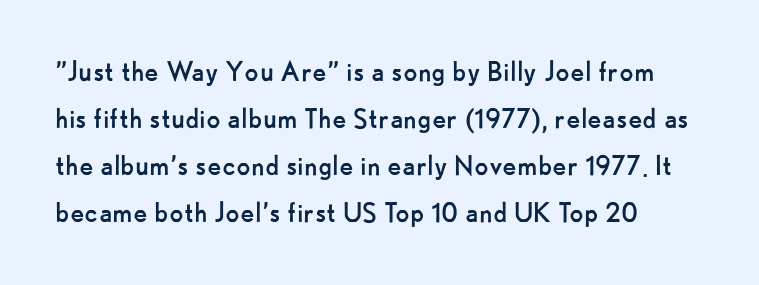
The image shows 33 px regular-weight sans-serif type, upright; set left-aligned, normal line spacing (1.42x), normal letter spacing, not underlined; low stroke contrast and a small x-height.
